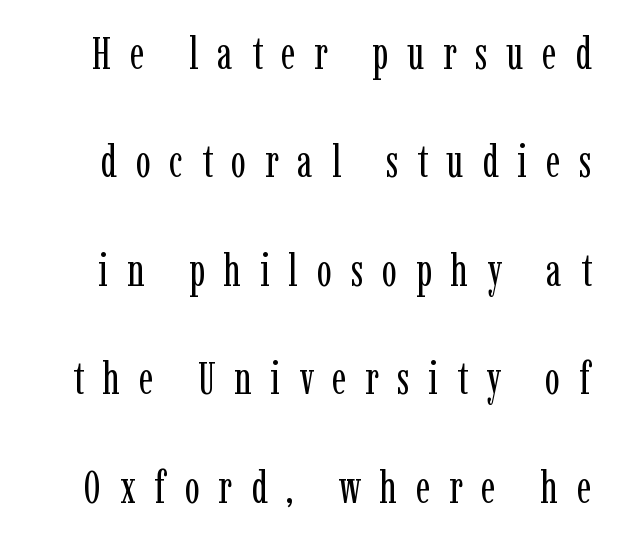
{"serif": "yes", "italic": "no", "bold": "no", "weight": "regular", "width": "condensed", "stroke_contrast": "low", "x_height": "medium", "monospaced": "no", "underline": "no", "line_spacing": "loose", "line_spacing_ratio": 2.41, "letter_spacing": "wide", "letter_spacing_em": 0.42, "glyph_px": 45}
